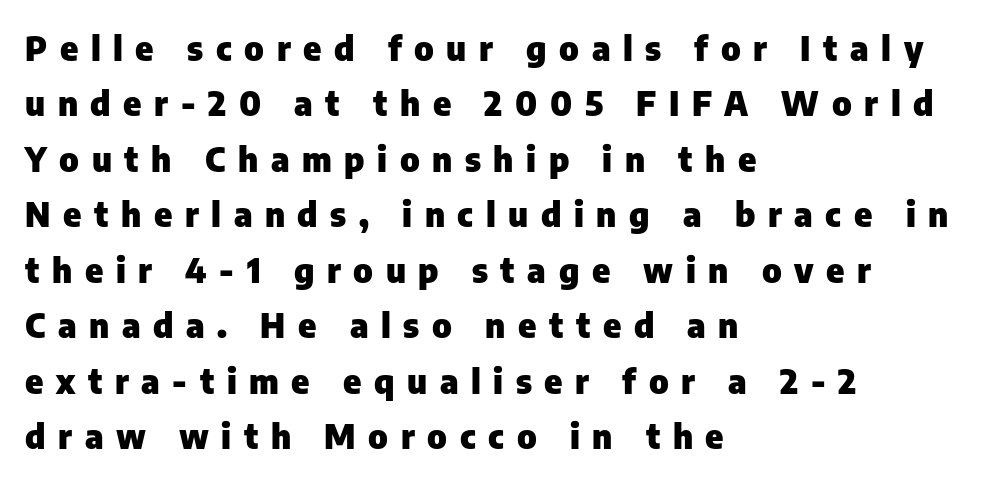
Line beginnings align vertically; line endings do not. A typesetter would call this proportional, since set widths differ per character. Letter spacing: wide. Descenders are the only things crossing below the line. Baseline-to-baseline distance is the conventional proportion of letter height.
